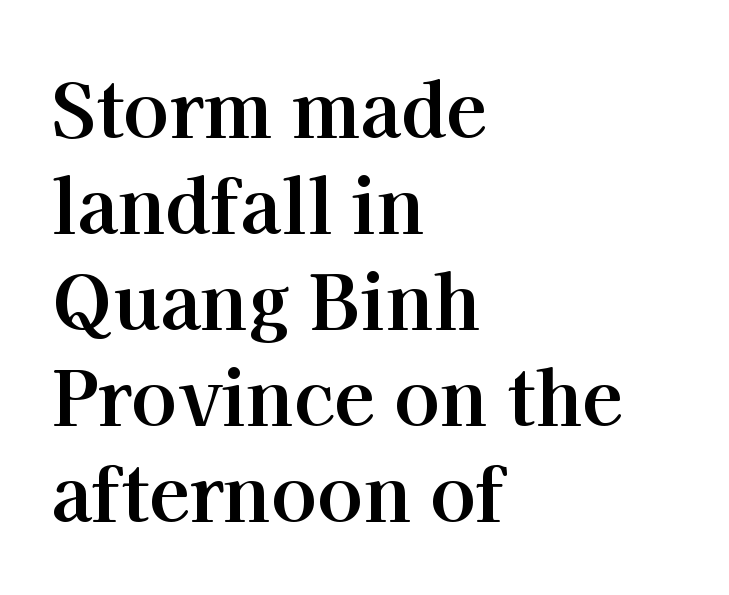
Q: Is the text bold? A: Yes.
Q: Is the text italic (slanted)? A: No, it is upright.
Q: Is the typeface a serif or a sans-serif typeface? A: Serif.
Q: Is the text underlined? A: No.
Q: How is the paragraph aligned? A: Left-aligned.
Q: Is the spacing between letters normal or unusually wide? A: Normal.
Q: Is the spacing between lines tight, normal or loose? A: Normal.
Q: Width (condensed, normal, or wide)? A: Normal.
Q: Stroke contrast? A: High.
Q: x-height? A: Medium.
Q: Monospaced? A: No.
